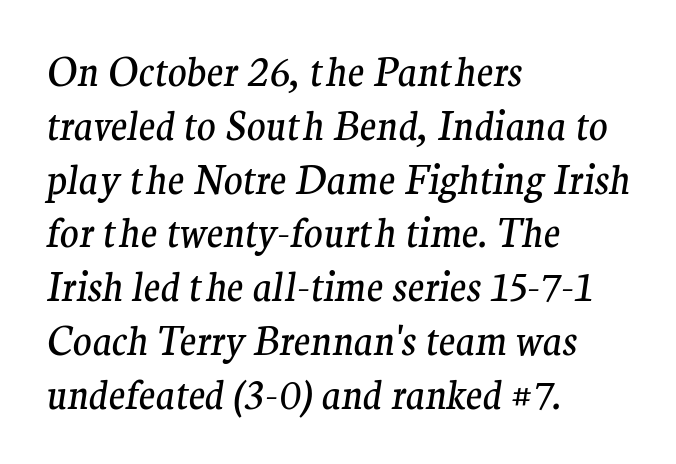
Layout note: lines flush left. A clean baseline with only descenders dipping below it. The letters advance in unequal steps, a hallmark of proportional type. The vertical gap from one line to the next is medium.
